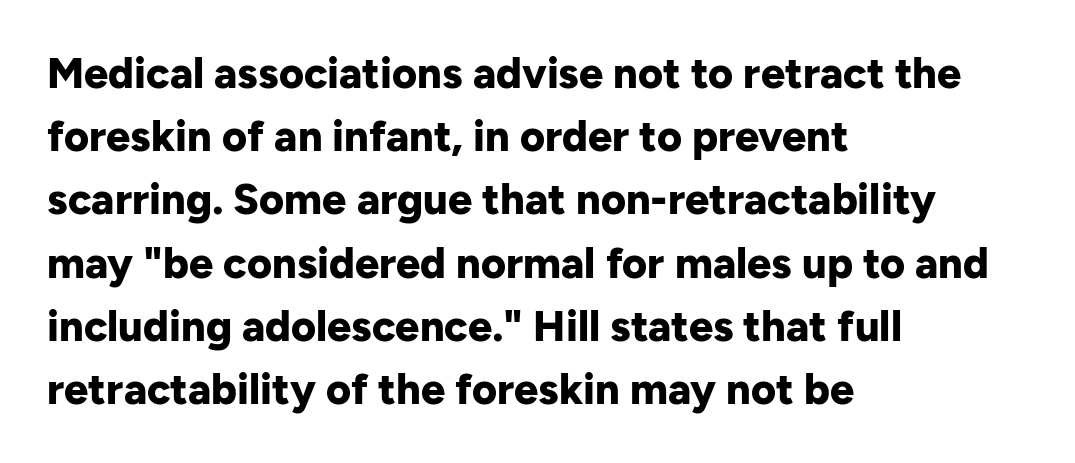
A dark, heavy texture on the line: the type is bold. Style check: upright. Each line starts at the same left margin while the right side varies. Horizontal bands of white between lines are of average thickness.
